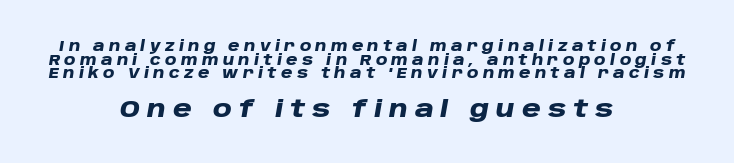
Type size steps up from the first block to the second. Visually the block forms a symmetrical silhouette, jagged on both flanks. A typesetter would mark this as italic. Characters follow at a spacing far wider than the type designer built in.
